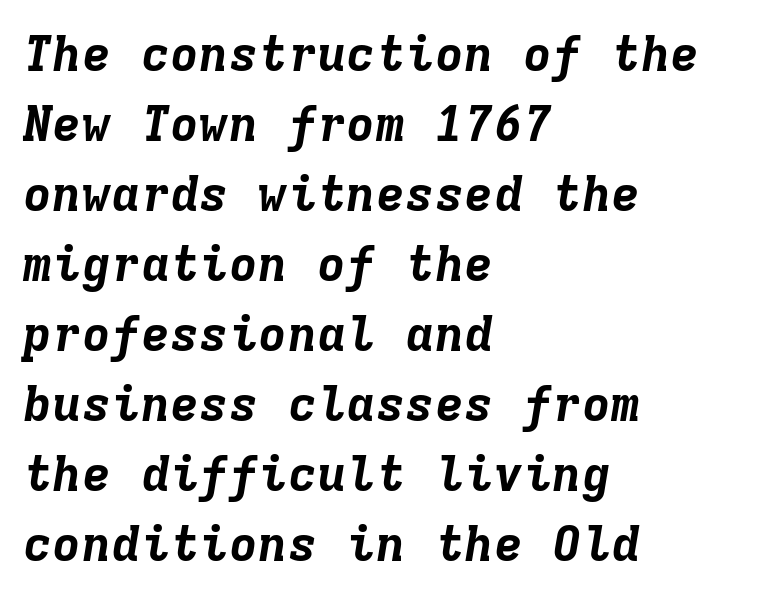
The image shows 49 px bold type, italic (leaning right), monospaced; set left-aligned, normal line spacing (1.43x), normal letter spacing, not underlined; low stroke contrast and a medium x-height.
